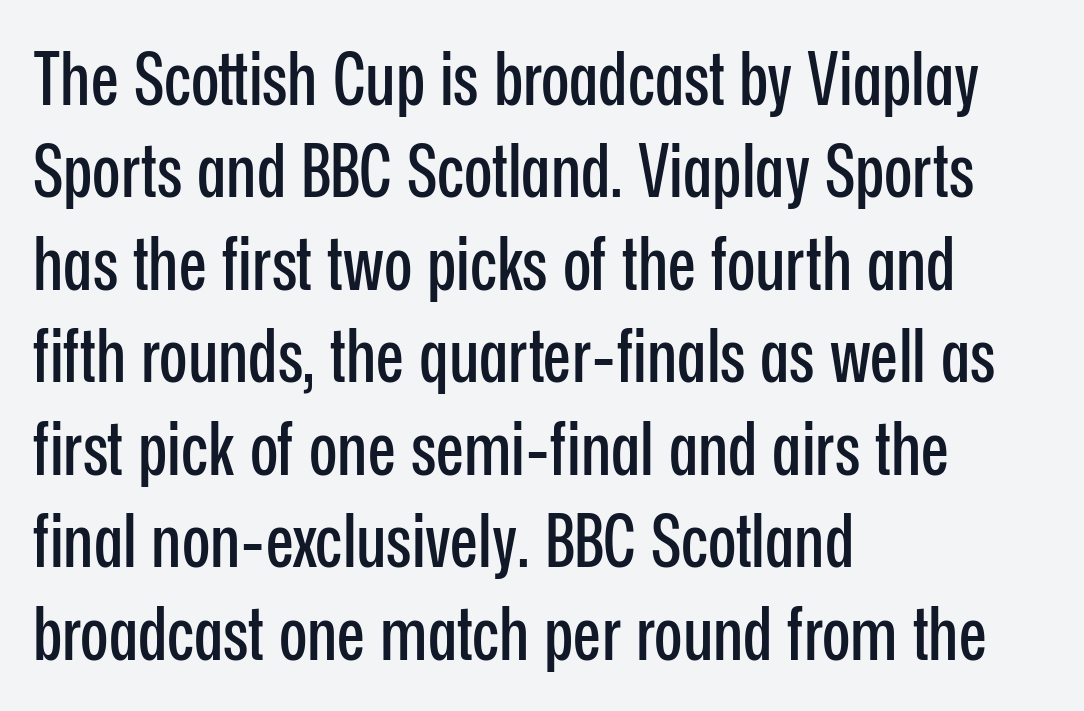
Q: Is the text italic (slanted)? A: No, it is upright.
Q: Is the typeface a serif or a sans-serif typeface? A: Sans-serif.
Q: Is the text underlined? A: No.
Q: How is the paragraph aligned? A: Left-aligned.
Q: Is the spacing between letters normal or unusually wide? A: Normal.
Q: Is the spacing between lines tight, normal or loose? A: Normal.
Q: Width (condensed, normal, or wide)? A: Condensed.
Q: Stroke contrast? A: Low.
Q: x-height? A: Medium.
Q: Monospaced? A: No.
